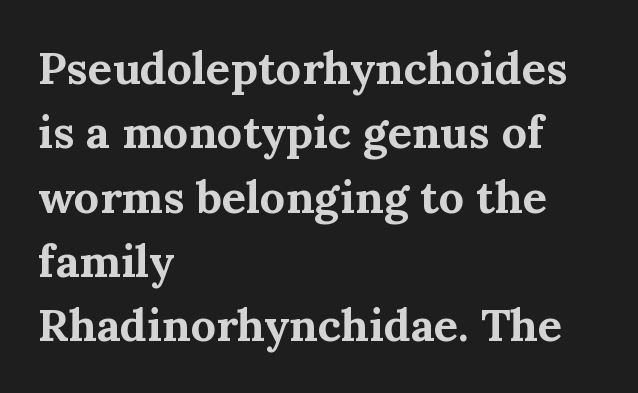
Q: Is the text bold? A: Yes.
Q: Is the text italic (slanted)? A: No, it is upright.
Q: Is the typeface a serif or a sans-serif typeface? A: Serif.
Q: Is the text underlined? A: No.
Q: How is the paragraph aligned? A: Left-aligned.
Q: Is the spacing between letters normal or unusually wide? A: Normal.
Q: Is the spacing between lines tight, normal or loose? A: Normal.
Q: Width (condensed, normal, or wide)? A: Normal.
Q: Stroke contrast? A: Medium.
Q: x-height? A: Medium.
Q: Monospaced? A: No.
